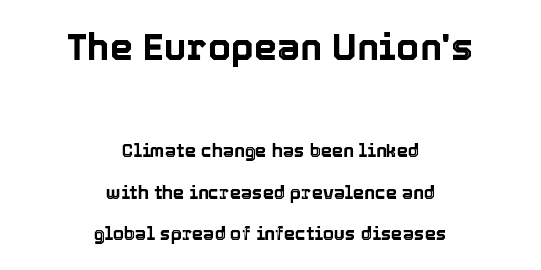
Q: Is the text italic (slanted)? A: No, it is upright.
Q: Is the text underlined? A: No.
Q: How is the paragraph aligned? A: Centered.
Q: Is the spacing between letters normal or unusually wide? A: Normal.
Q: Is the spacing between lines tight, normal or loose? A: Loose.
Q: Which block of text is set in a larger size, the first (top) or the second (bottom)? A: The first (top) one.
Q: Width (condensed, normal, or wide)? A: Normal.
Q: x-height? A: Medium.
Q: Monospaced? A: No.
